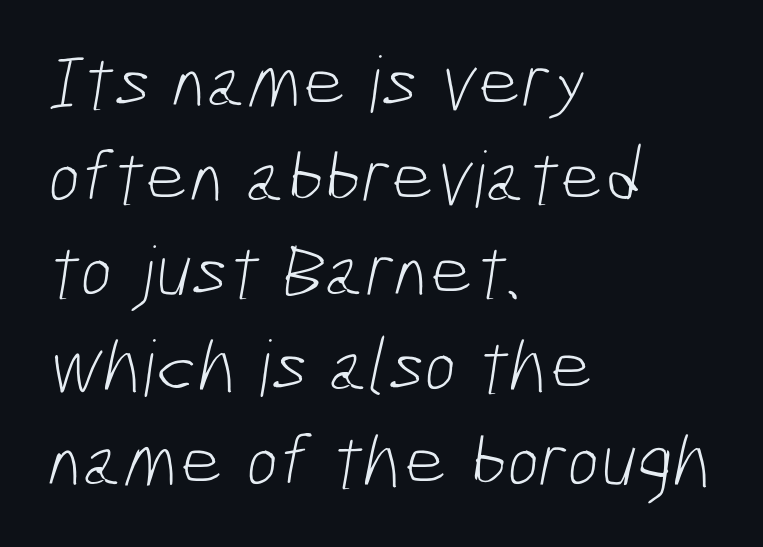
The image shows 77 px light, condensed sans-serif type; set left-aligned, line spacing 1.23x, normal letter spacing, not underlined; low stroke contrast and a medium x-height.
